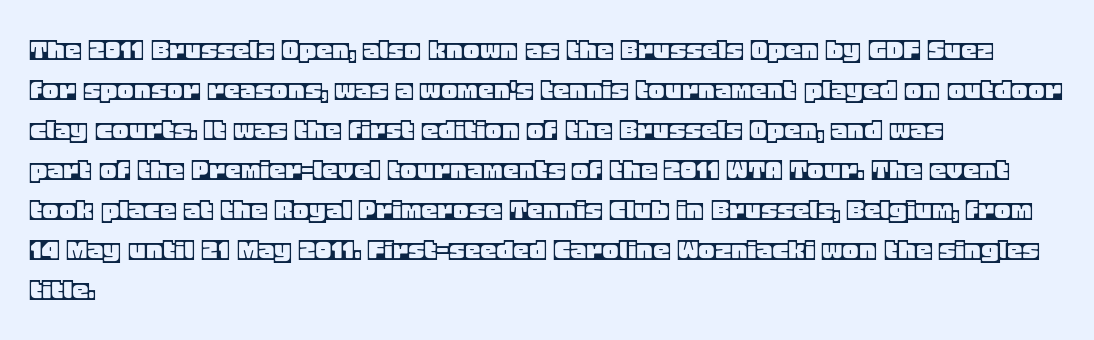
Q: Is the text italic (slanted)? A: No, it is upright.
Q: Is the text underlined? A: No.
Q: How is the paragraph aligned? A: Left-aligned.
Q: Is the spacing between letters normal or unusually wide? A: Normal.
Q: Is the spacing between lines tight, normal or loose? A: Normal.
Q: Width (condensed, normal, or wide)? A: Normal.
Q: x-height? A: Large.
Q: Monospaced? A: No.
